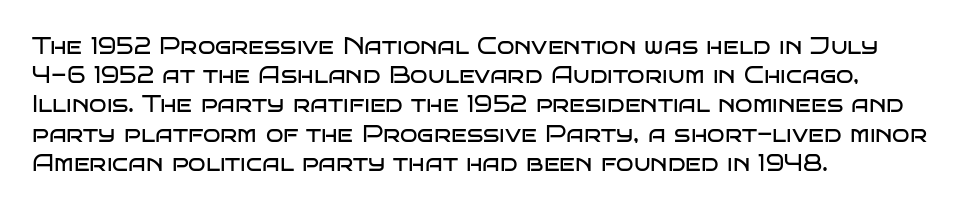
{"italic": "no", "bold": "no", "underline": "no", "align": "left", "line_spacing": "normal", "line_spacing_ratio": 1.27, "letter_spacing": "normal", "letter_spacing_em": 0.0, "glyph_px": 23}
